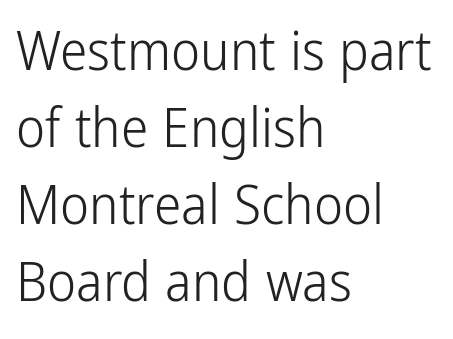
A typesetter would call this zero additional tracking. The letters advance in unequal steps, a hallmark of proportional type. The letters stand straight up with perfectly vertical stems. Ink coverage per letter is moderate at most. This sample uses a sans-serif face.
